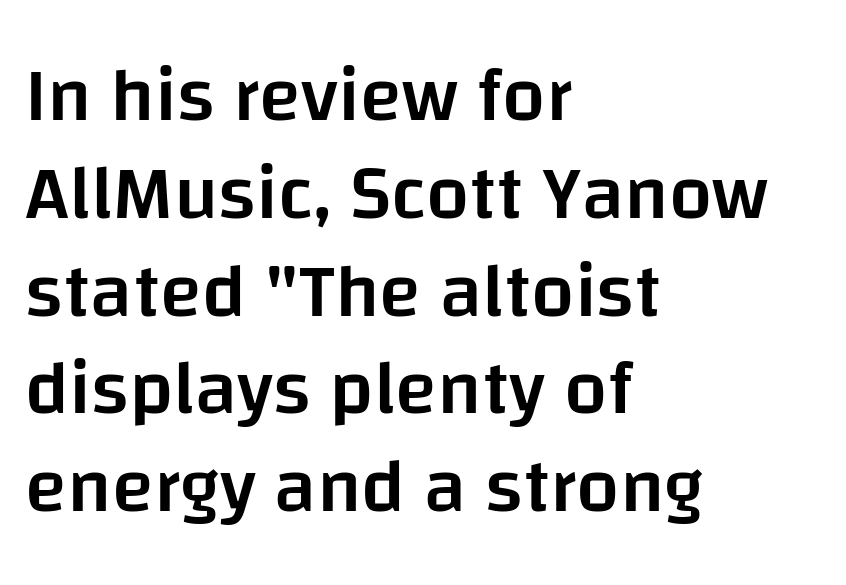
The image shows 77 px semibold sans-serif type, upright; set left-aligned, normal line spacing (1.27x), normal letter spacing, not underlined; low stroke contrast and a large x-height.
